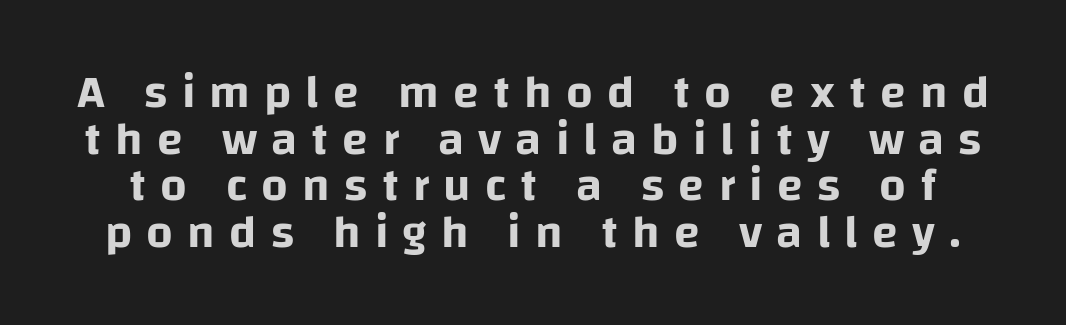
Each letter keeps its own natural width here, so spacing adapts to shape. The font family rendered here belongs to the sans-serif group. Here the glyphs are tracked loosely, breaking word shapes into spaced letters. The vertical gap from one line to the next is small. Unlike italic type, these characters show no tilt at all. The passage shown is not underscored anywhere.
